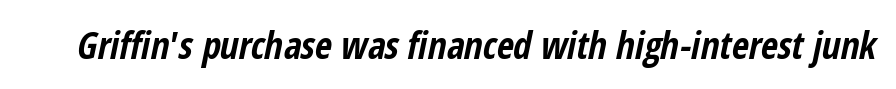
The image shows 37 px bold, condensed type, italic (leaning right); set normal letter spacing, not underlined; low stroke contrast and a medium x-height.
